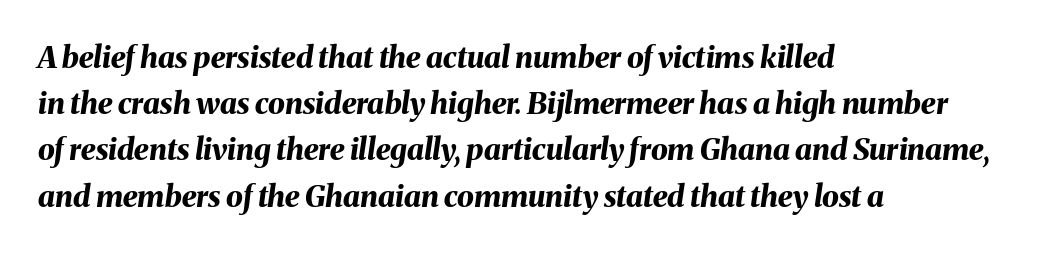
The strip under each line holds only bare page. Here the designer chose a conventional face with non-uniform glyph widths. Does the lettering tilt? It does — this is italic. Regarding leading, the lines here are spaced in the standard way.
